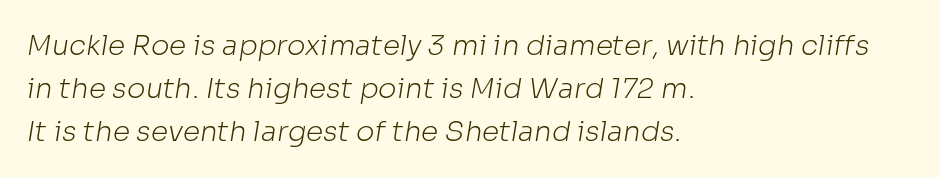
{"serif": "no", "bold": "no", "weight": "light", "width": "normal", "stroke_contrast": "low", "x_height": "medium", "monospaced": "no", "underline": "no", "align": "left", "line_spacing": "normal", "line_spacing_ratio": 1.53, "letter_spacing": "normal", "letter_spacing_em": 0.0, "glyph_px": 28}
